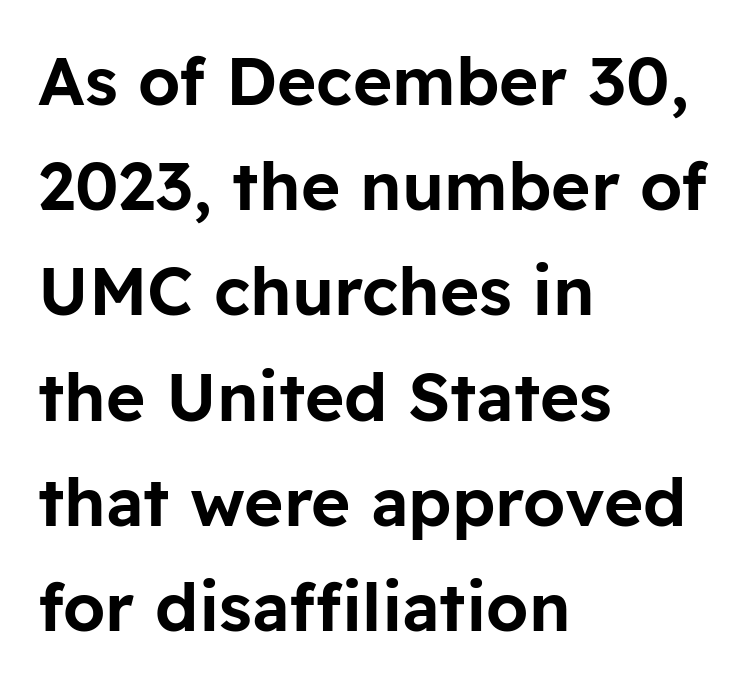
{"serif": "no", "italic": "no", "width": "normal", "stroke_contrast": "low", "x_height": "medium", "monospaced": "no", "underline": "no", "align": "left", "line_spacing": "normal", "line_spacing_ratio": 1.57, "letter_spacing": "normal", "letter_spacing_em": 0.0, "glyph_px": 67}
